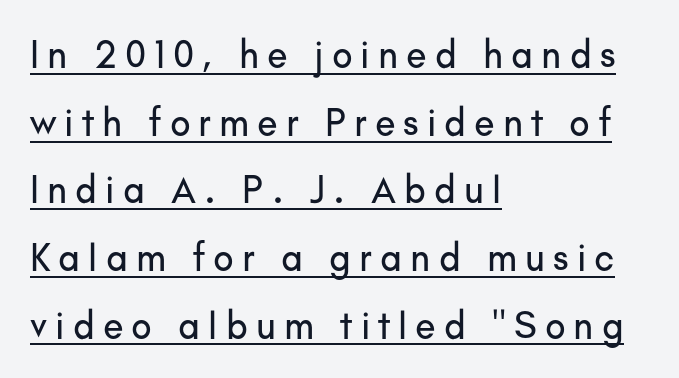
In terms of letterspacing, this is a distinctly airy, spread setting. Character widths vary here, with narrow letters taking less room than wide ones. Posture: vertical. Caption: multi-line text, flush left, ragged right. Quick note: underline on.
